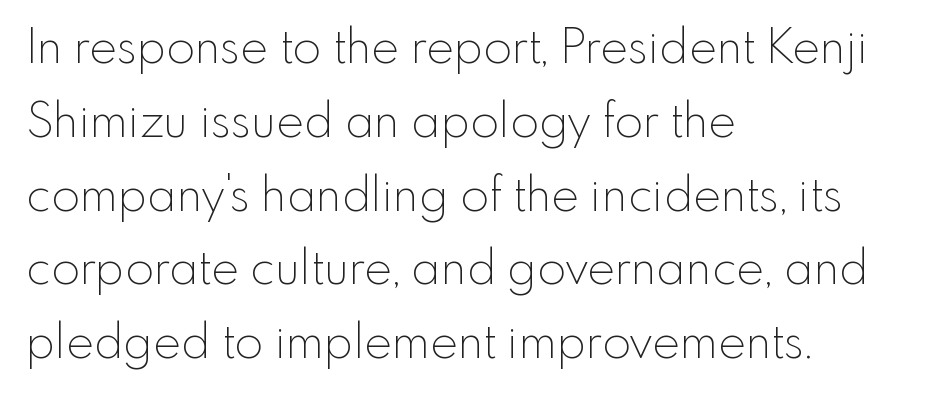
The image shows 47 px thin sans-serif type, upright; set left-aligned, normal line spacing (1.57x), normal letter spacing, not underlined; a small x-height.
